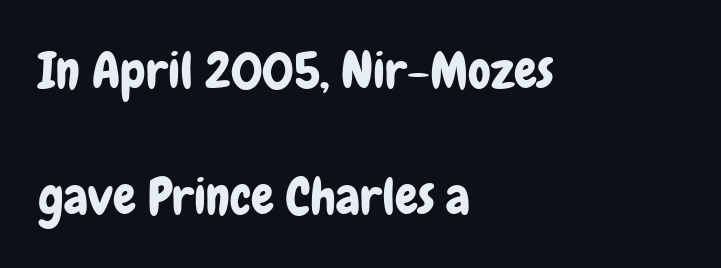
The image shows 51 px condensed sans-serif type, upright; set left-aligned, loose line spacing (2.47x), normal letter spacing, not underlined; low stroke contrast and a medium x-height.
